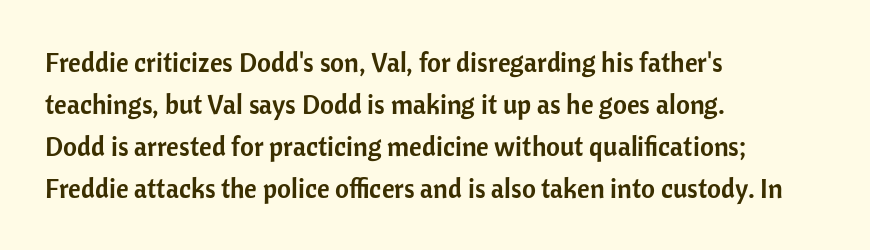
Decoration check: the copy has no underline. You can tell it's not italic because the verticals are truly vertical. Is the letter spacing exaggerated? No — it looks like the ordinary default. A classic flush-left, rag-right setting is used for this passage. Baseline-to-baseline distance is the conventional proportion of letter height.
